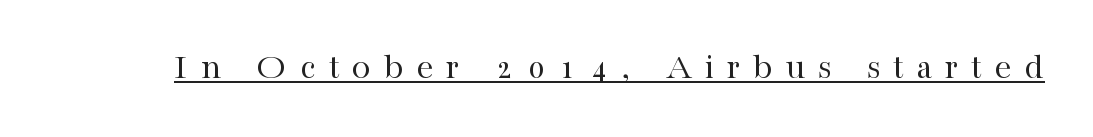
The image shows 38 px regular-weight serif type, upright; set unusually wide letter spacing (+0.34 em), underlined; high stroke contrast and a medium x-height.
